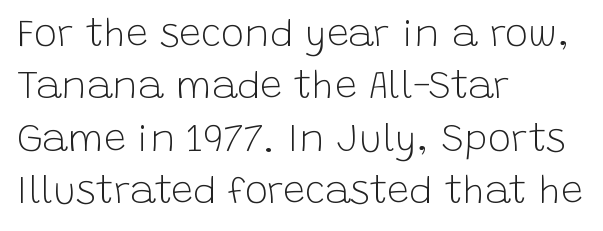
Q: Is the text bold? A: No.
Q: Is the text italic (slanted)? A: No, it is upright.
Q: Is the typeface a serif or a sans-serif typeface? A: Sans-serif.
Q: Is the text underlined? A: No.
Q: How is the paragraph aligned? A: Left-aligned.
Q: Is the spacing between letters normal or unusually wide? A: Normal.
Q: Is the spacing between lines tight, normal or loose? A: Normal.
Q: Width (condensed, normal, or wide)? A: Normal.
Q: Stroke contrast? A: Low.
Q: x-height? A: Large.
Q: Monospaced? A: No.
